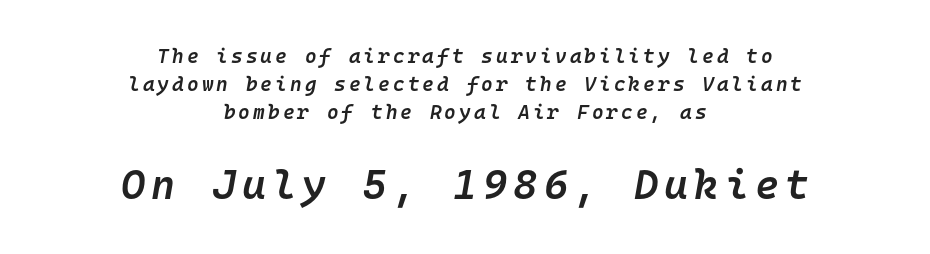
{"italic": "yes", "lean": "right", "slant_degrees": 10, "bold": "semi", "weight": "semibold", "width": "normal", "stroke_contrast": "low", "x_height": "medium", "monospaced": "yes", "underline": "no", "align": "center", "line_spacing": "normal", "line_spacing_ratio": 1.39, "larger_block": "second", "size_ratio": 2.05, "glyph_px": 41}
